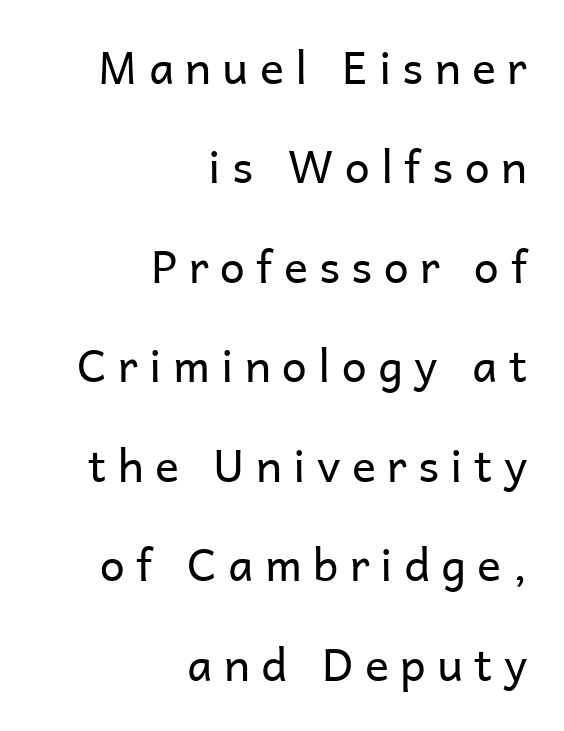
Q: Is the text bold? A: No.
Q: Is the text italic (slanted)? A: No, it is upright.
Q: Is the typeface a serif or a sans-serif typeface? A: Sans-serif.
Q: Is the text underlined? A: No.
Q: How is the paragraph aligned? A: Right-aligned.
Q: Is the spacing between letters normal or unusually wide? A: Unusually wide.
Q: Is the spacing between lines tight, normal or loose? A: Loose.
Q: Width (condensed, normal, or wide)? A: Normal.
Q: Stroke contrast? A: Low.
Q: x-height? A: Medium.
Q: Monospaced? A: No.
